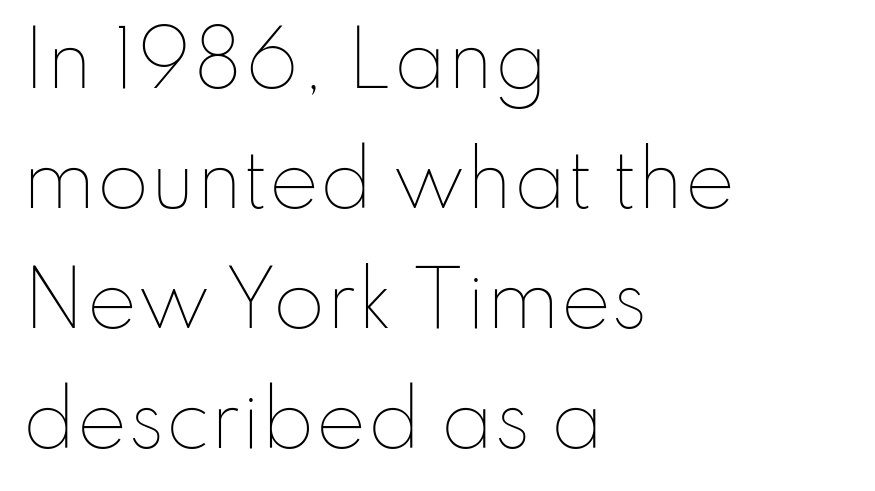
The image shows 76 px thin type, upright; set left-aligned, normal line spacing (1.58x), normal letter spacing, not underlined; low stroke contrast and a small x-height.
